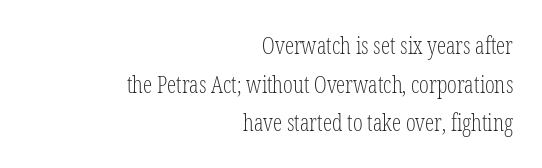
Notice how the passage keeps a crisp vertical edge on the right only. This is the regular roman posture of the typeface. Is this a heavy cut? Hardly; it is regular or lighter. Quick note: underline off. Interline gaps are of average width in this sample. The rendering keeps characters at their native spacing.
